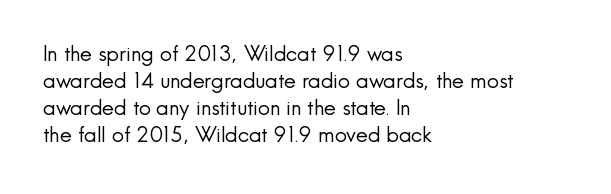
The passage shown is not underscored anywhere. Summary of vertical rhythm: regular, with standard interline spacing. The rag falls on the right side of this text block. Notice how the stems are strictly vertical — no italics here. Vertical stems look standard width or narrower in stroke.
